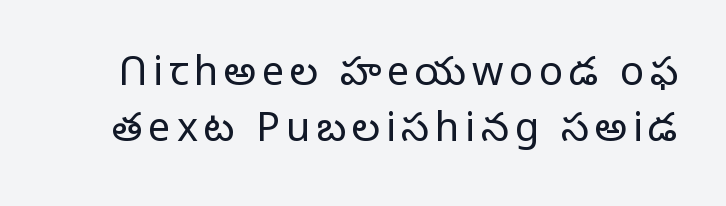
{"serif": "no", "italic": "no", "bold": "no", "weight": "light", "width": "normal", "stroke_contrast": "low", "x_height": "medium", "monospaced": "no", "underline": "no", "line_spacing": "normal", "line_spacing_ratio": 1.39, "glyph_px": 40}
